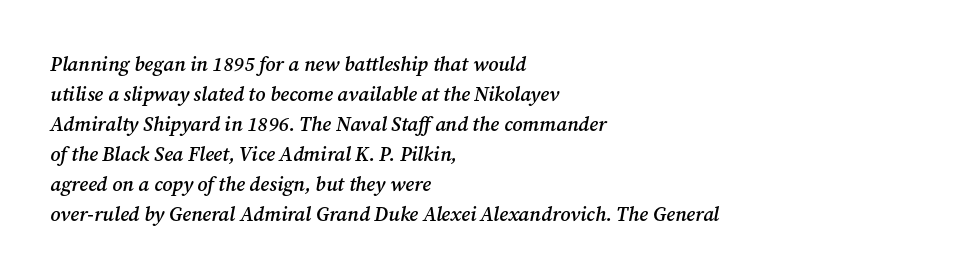
The image shows 20 px text type, italic (leaning right); set left-aligned, normal line spacing (1.5x), normal letter spacing, not underlined.
